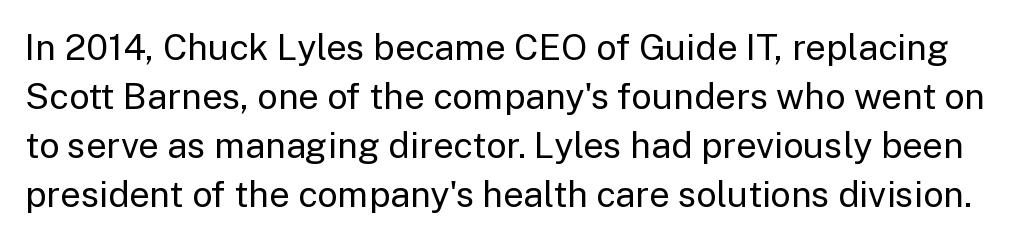
{"serif": "no", "italic": "no", "bold": "no", "weight": "regular", "width": "normal", "stroke_contrast": "low", "x_height": "medium", "monospaced": "no", "underline": "no", "line_spacing": "normal", "line_spacing_ratio": 1.36, "letter_spacing": "normal", "letter_spacing_em": 0.0, "glyph_px": 36}
